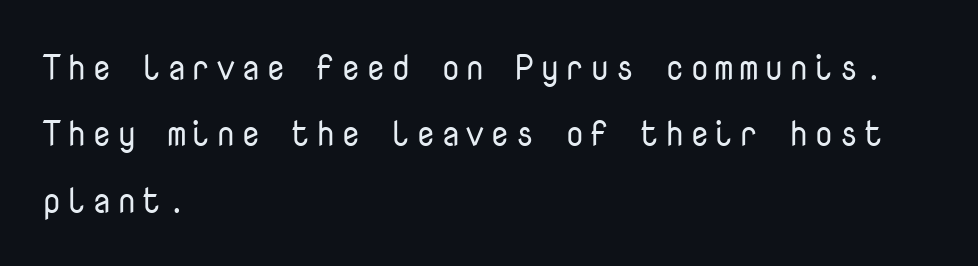
{"serif": "no", "italic": "no", "bold": "no", "weight": "regular", "width": "normal", "stroke_contrast": "low", "x_height": "medium", "monospaced": "yes", "underline": "no", "align": "left", "line_spacing": "loose", "line_spacing_ratio": 1.9, "glyph_px": 35}
